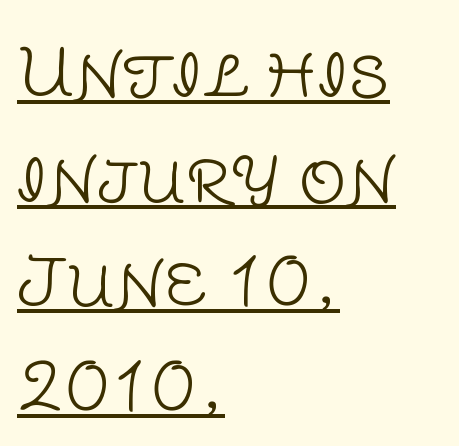
The image shows 67 px light sans-serif type; set left-aligned, normal line spacing (1.56x), normal letter spacing, underlined; low stroke contrast and a large x-height.
